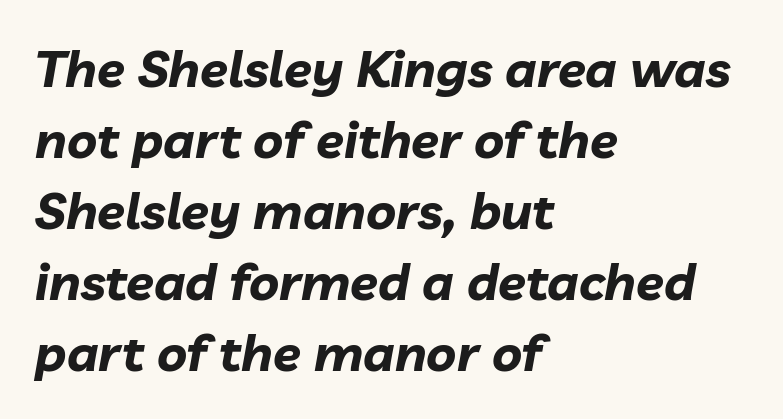
{"italic": "yes", "lean": "right", "slant_degrees": 10, "bold": "yes", "weight": "bold", "width": "normal", "stroke_contrast": "low", "x_height": "medium", "monospaced": "no", "underline": "no", "align": "left", "line_spacing": "normal", "line_spacing_ratio": 1.39, "letter_spacing": "normal", "letter_spacing_em": 0.0, "glyph_px": 51}
